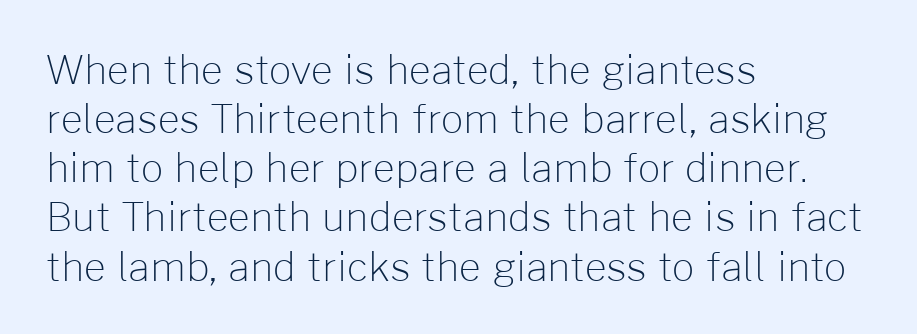
Regarding serifs, this sample does without them. Does extra space separate the letters? No, they use regular spacing. Is this a fixed-width face? No — the glyphs have proportional, varying widths. These lines sit exactly where default settings would place them.
